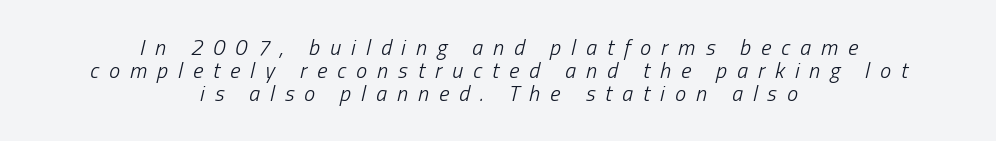
Q: Is the text bold? A: No.
Q: Is the text italic (slanted)? A: Yes, it leans right by about 13 degrees.
Q: Is the text underlined? A: No.
Q: How is the paragraph aligned? A: Centered.
Q: Is the spacing between letters normal or unusually wide? A: Unusually wide.
Q: Is the spacing between lines tight, normal or loose? A: Tight.
